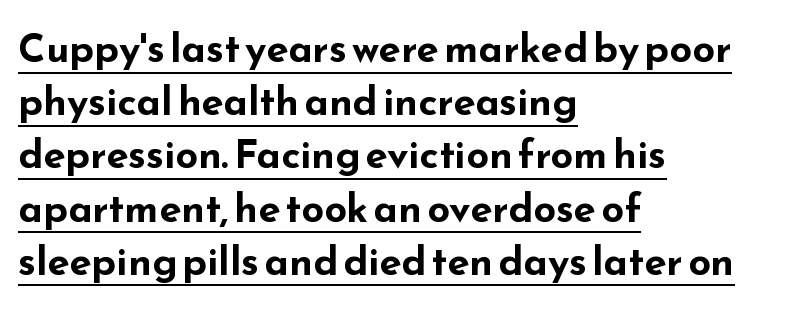
Observe the absence of serifs on each vertical stroke in this sample. No italicization has been applied; the sample stays upright. One glance says typical: line gaps are just what's usual. Decoration check: the copy is underlined.
